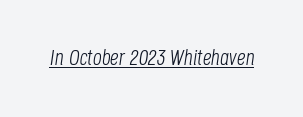
Q: Is the text bold? A: No.
Q: Is the text italic (slanted)? A: Yes, it leans right by about 8 degrees.
Q: Is the text underlined? A: Yes.
Q: Is the spacing between letters normal or unusually wide? A: Normal.
